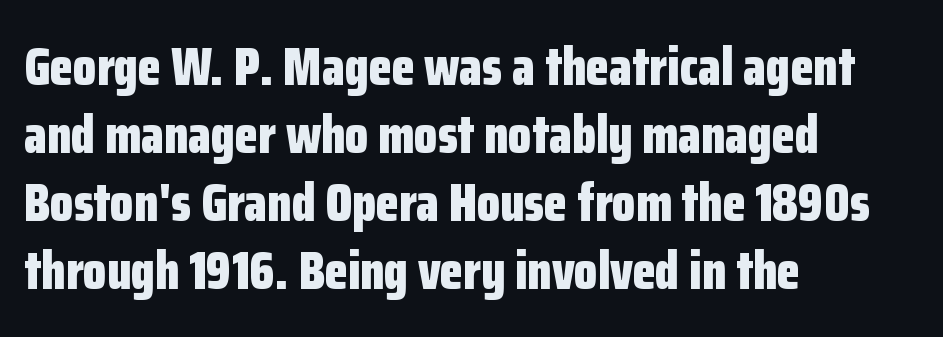
{"serif": "no", "italic": "no", "bold": "yes", "weight": "bold", "width": "condensed", "stroke_contrast": "low", "x_height": "medium", "monospaced": "no", "underline": "no", "align": "left", "line_spacing": "normal", "line_spacing_ratio": 1.28, "letter_spacing": "normal", "letter_spacing_em": 0.0, "glyph_px": 53}
